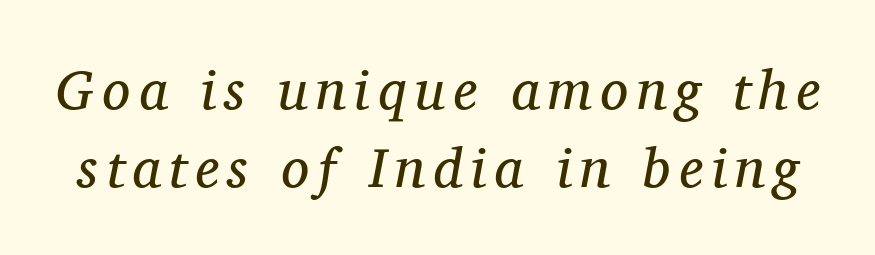
The letters advance in unequal steps, a hallmark of proportional type. The glyphs are unaccompanied by any horizontal stroke below them. Is the type slanted? Yes — the strokes lean at a clear angle. These lines are composed in type with serifs.
